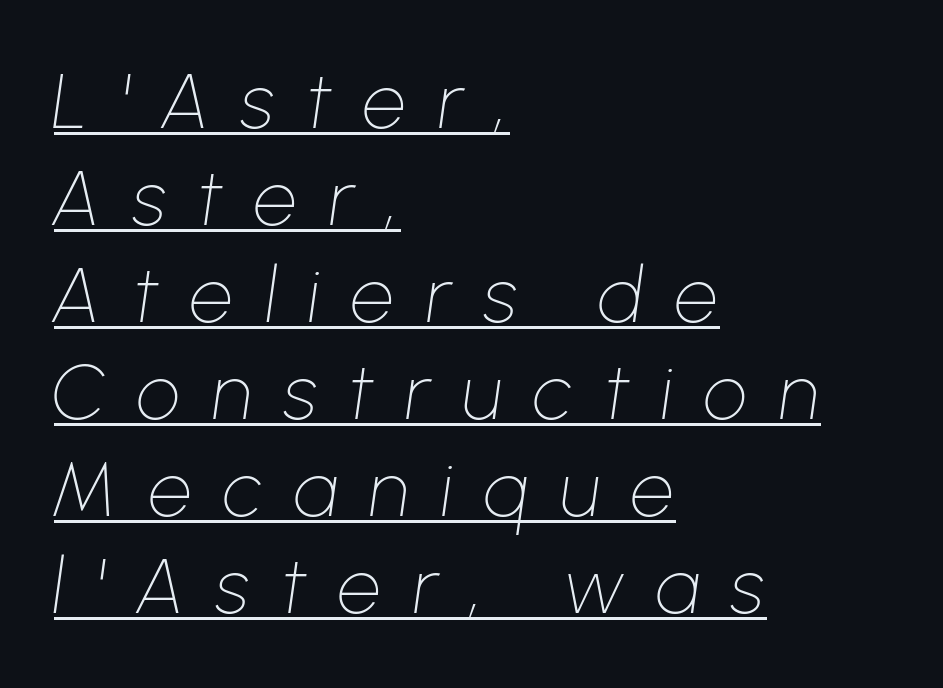
The image shows 77 px thin type, italic (leaning right); set left-aligned, normal line spacing (1.26x), unusually wide letter spacing (+0.41 em), underlined; low stroke contrast and a medium x-height.
